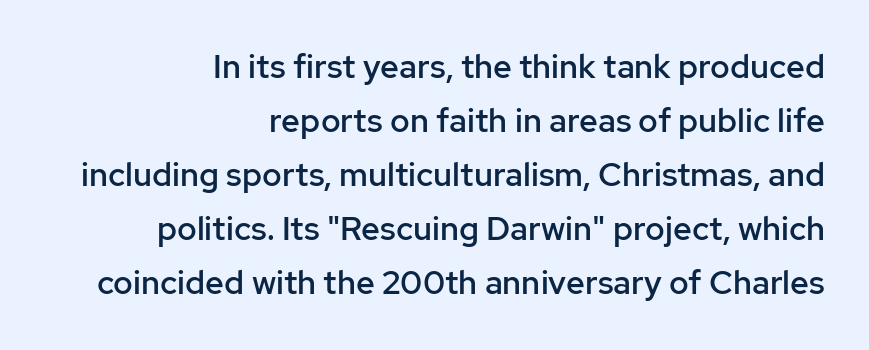
Clear beneath every line of the passage. A roman cut, with each character standing at attention. Each letter's strokes conclude bluntly, with no projecting serifs. Default kerning and tracking; the words read as compact shapes.
